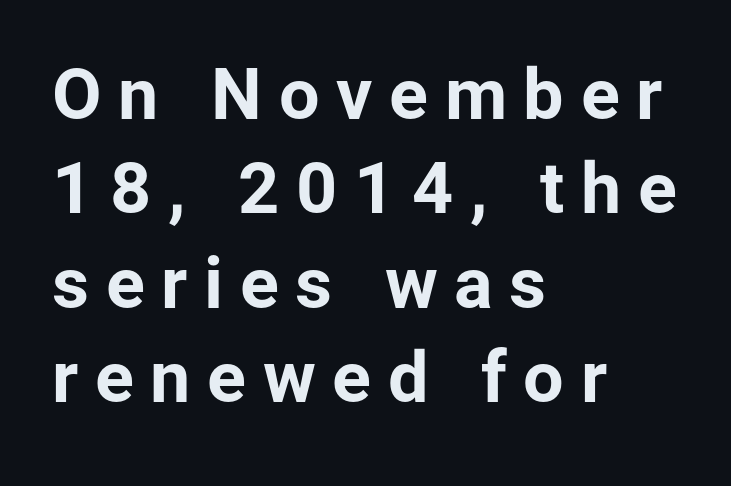
The image shows 72 px bold sans-serif type, upright; set left-aligned, normal line spacing (1.31x), unusually wide letter spacing (+0.23 em), not underlined; low stroke contrast and a medium x-height.
